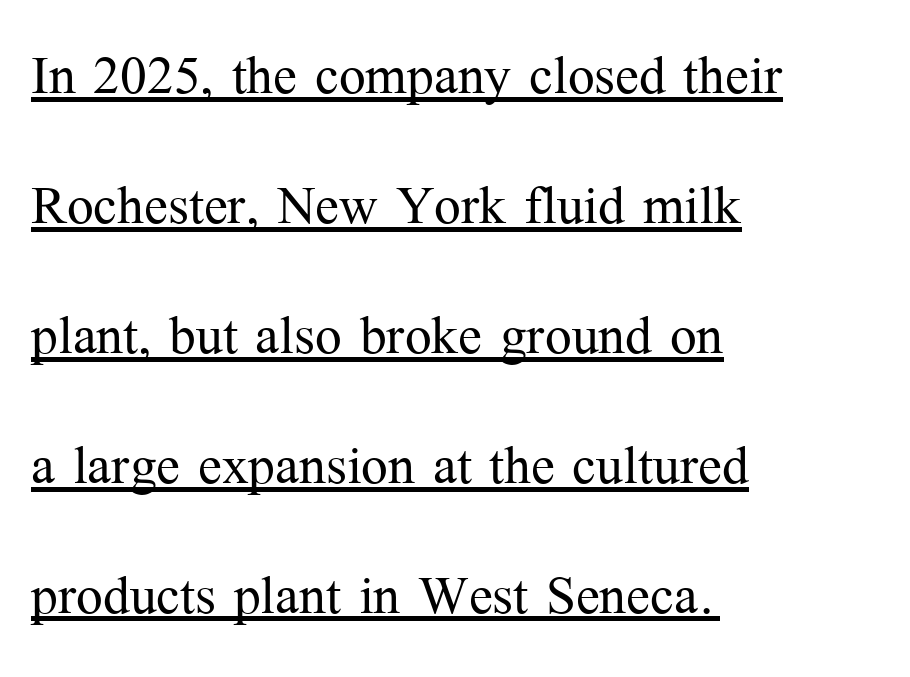
Q: Is the text bold? A: No.
Q: Is the text italic (slanted)? A: No, it is upright.
Q: Is the typeface a serif or a sans-serif typeface? A: Serif.
Q: Is the text underlined? A: Yes.
Q: How is the paragraph aligned? A: Left-aligned.
Q: Is the spacing between letters normal or unusually wide? A: Normal.
Q: Width (condensed, normal, or wide)? A: Normal.
Q: Stroke contrast? A: Medium.
Q: x-height? A: Medium.
Q: Monospaced? A: No.
